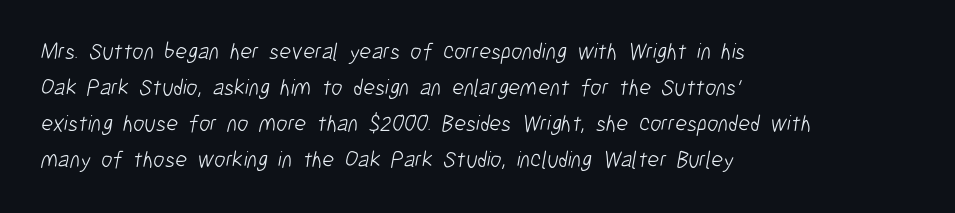
Q: Is the text bold? A: No.
Q: Is the text underlined? A: No.
Q: How is the paragraph aligned? A: Left-aligned.
Q: Is the spacing between letters normal or unusually wide? A: Normal.
Q: Is the spacing between lines tight, normal or loose? A: Normal.
